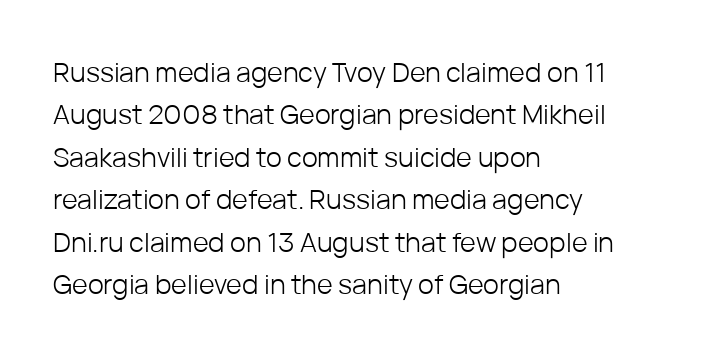
Q: Is the text bold? A: No.
Q: Is the text italic (slanted)? A: No, it is upright.
Q: Is the text underlined? A: No.
Q: How is the paragraph aligned? A: Left-aligned.
Q: Is the spacing between letters normal or unusually wide? A: Normal.
Q: Is the spacing between lines tight, normal or loose? A: Normal.
